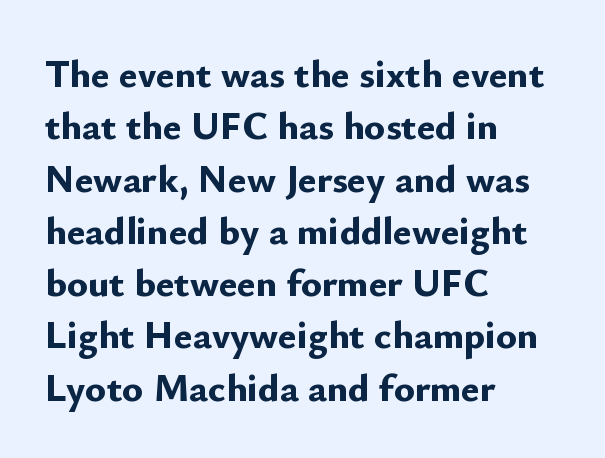
Q: Is the text bold? A: Yes.
Q: Is the text italic (slanted)? A: No, it is upright.
Q: Is the typeface a serif or a sans-serif typeface? A: Sans-serif.
Q: Is the text underlined? A: No.
Q: How is the paragraph aligned? A: Left-aligned.
Q: Is the spacing between letters normal or unusually wide? A: Normal.
Q: Is the spacing between lines tight, normal or loose? A: Normal.
Q: Width (condensed, normal, or wide)? A: Normal.
Q: Stroke contrast? A: Low.
Q: x-height? A: Small.
Q: Monospaced? A: No.
